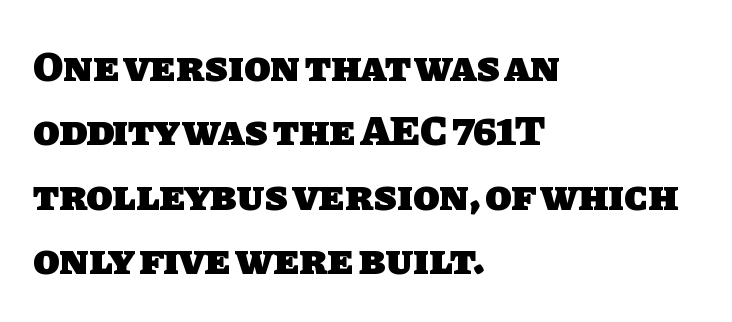
Q: Is the text bold? A: Yes.
Q: Is the typeface a serif or a sans-serif typeface? A: Sans-serif.
Q: Is the text underlined? A: No.
Q: How is the paragraph aligned? A: Left-aligned.
Q: Is the spacing between letters normal or unusually wide? A: Normal.
Q: Is the spacing between lines tight, normal or loose? A: Normal.
Q: Width (condensed, normal, or wide)? A: Normal.
Q: Stroke contrast? A: Low.
Q: x-height? A: Large.
Q: Monospaced? A: No.
